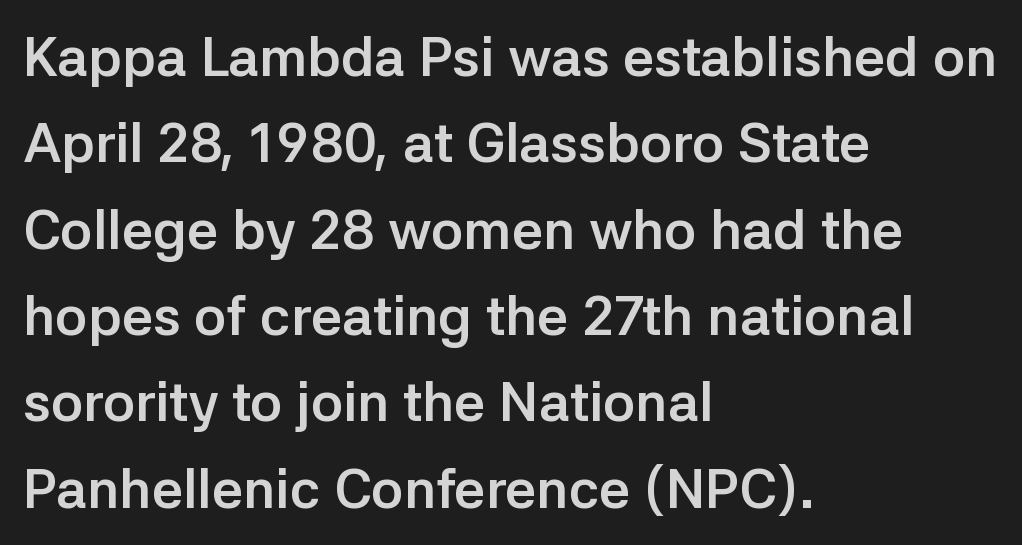
{"serif": "no", "italic": "no", "bold": "yes", "weight": "semibold", "width": "normal", "stroke_contrast": "low", "x_height": "medium", "monospaced": "no", "underline": "no", "align": "left", "line_spacing": "normal", "line_spacing_ratio": 1.57, "letter_spacing": "normal", "letter_spacing_em": 0.0, "glyph_px": 55}
